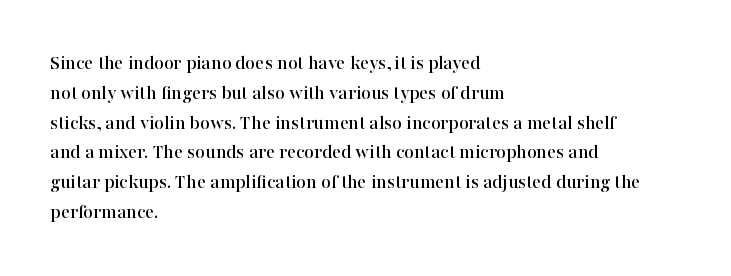
Which margin do the lines hug? The left one — the right edge is uneven. The letters stand upright; this is a roman face. Any mark beneath the type? The region is blank. The space between consecutive lines is moderate. No extra tracking has been applied to these lines.
